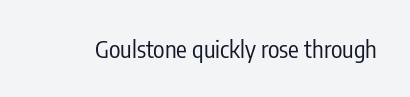
Only glyphs here, with clear space below each row. Notice how the stems are strictly vertical — no italics here. Between one letter and the next there's only the usual sliver of space. Is this a heavy cut? Hardly; it is regular or lighter.
